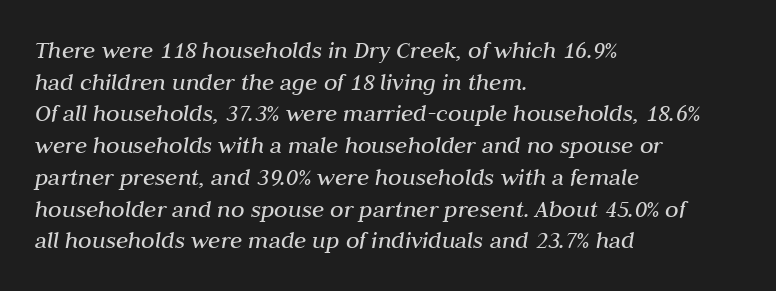
{"italic": "yes", "lean": "right", "slant_degrees": 10, "bold": "no", "underline": "no", "align": "left", "line_spacing": "normal", "line_spacing_ratio": 1.27, "letter_spacing": "normal", "letter_spacing_em": 0.0, "glyph_px": 25}
